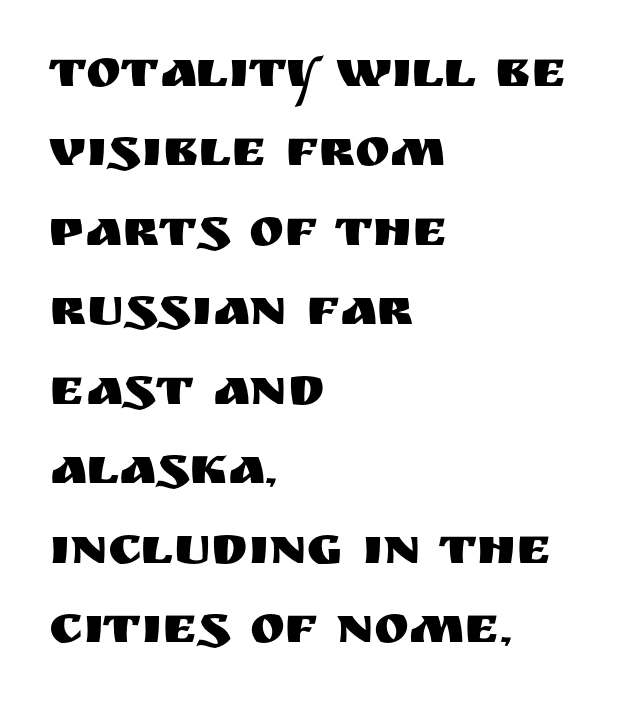
The image shows 53 px sans-serif type, upright; set left-aligned, normal line spacing (1.5x), normal letter spacing, not underlined; medium stroke contrast and a large x-height.
